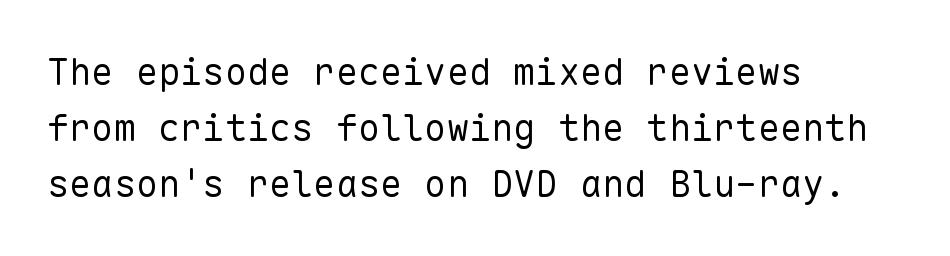
The image shows 37 px regular-weight sans-serif type, upright, monospaced; set left-aligned, normal line spacing (1.51x), normal letter spacing, not underlined; low stroke contrast and a medium x-height.
